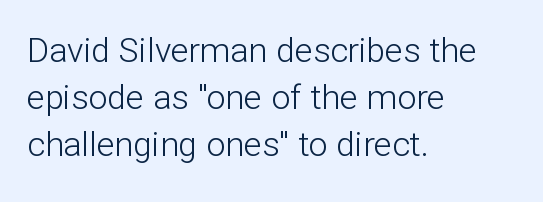
{"serif": "no", "italic": "no", "bold": "no", "weight": "light", "width": "normal", "stroke_contrast": "low", "x_height": "medium", "monospaced": "no", "underline": "no", "align": "left", "line_spacing": "normal", "line_spacing_ratio": 1.38, "letter_spacing": "normal", "letter_spacing_em": 0.0, "glyph_px": 34}
